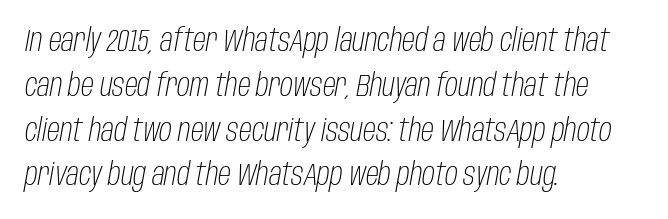
Q: Is the text bold? A: No.
Q: Is the text italic (slanted)? A: Yes, it leans right by about 10 degrees.
Q: Is the text underlined? A: No.
Q: How is the paragraph aligned? A: Left-aligned.
Q: Is the spacing between letters normal or unusually wide? A: Normal.
Q: Is the spacing between lines tight, normal or loose? A: Normal.
Q: Width (condensed, normal, or wide)? A: Condensed.
Q: Stroke contrast? A: Low.
Q: x-height? A: Large.
Q: Monospaced? A: No.
